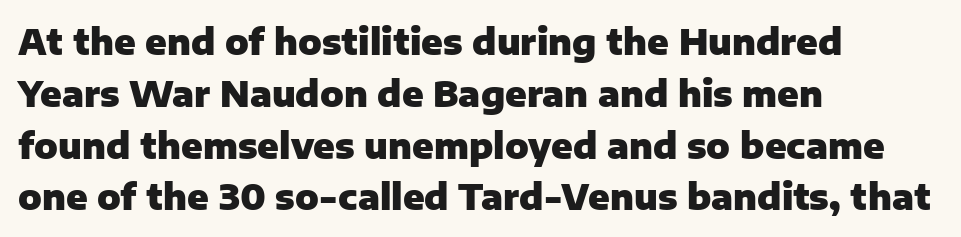
If you drew a ruler down the left edge, every line would touch it. A full-strength bold gives these letters their thick strokes. These lines are composed in type without serifs. Just letters on the line, the space beneath them empty. Leading: standard. Caption: standard tracking, unaltered.
